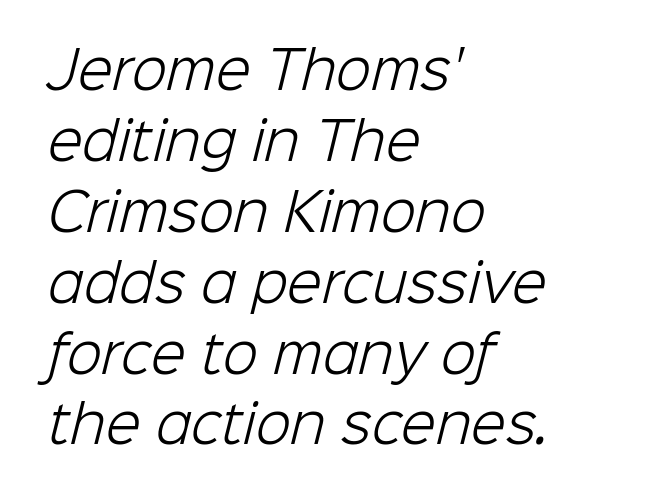
Q: Is the text bold? A: No.
Q: Is the typeface a serif or a sans-serif typeface? A: Sans-serif.
Q: Is the text underlined? A: No.
Q: How is the paragraph aligned? A: Left-aligned.
Q: Is the spacing between letters normal or unusually wide? A: Normal.
Q: Is the spacing between lines tight, normal or loose? A: Normal.
Q: Width (condensed, normal, or wide)? A: Normal.
Q: Stroke contrast? A: Low.
Q: x-height? A: Medium.
Q: Monospaced? A: No.
